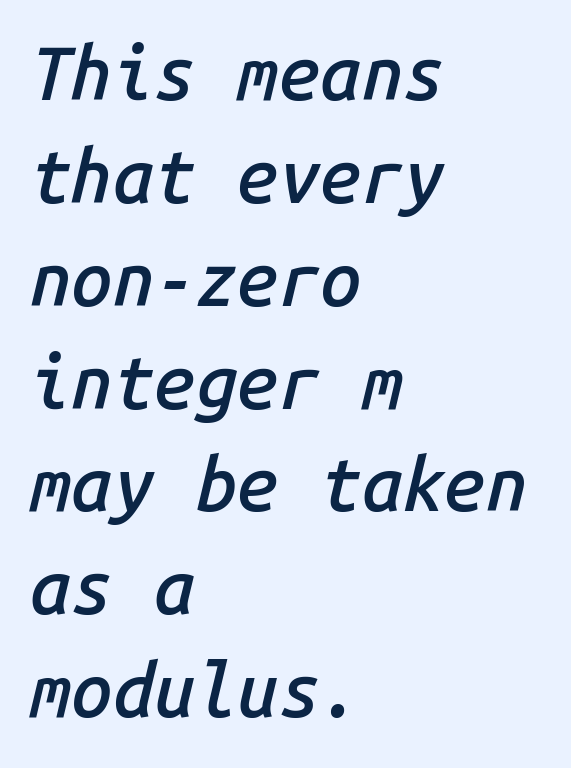
The image shows 74 px semibold type, italic (leaning right), monospaced; set left-aligned, normal line spacing (1.39x), normal letter spacing, not underlined; low stroke contrast and a medium x-height.
